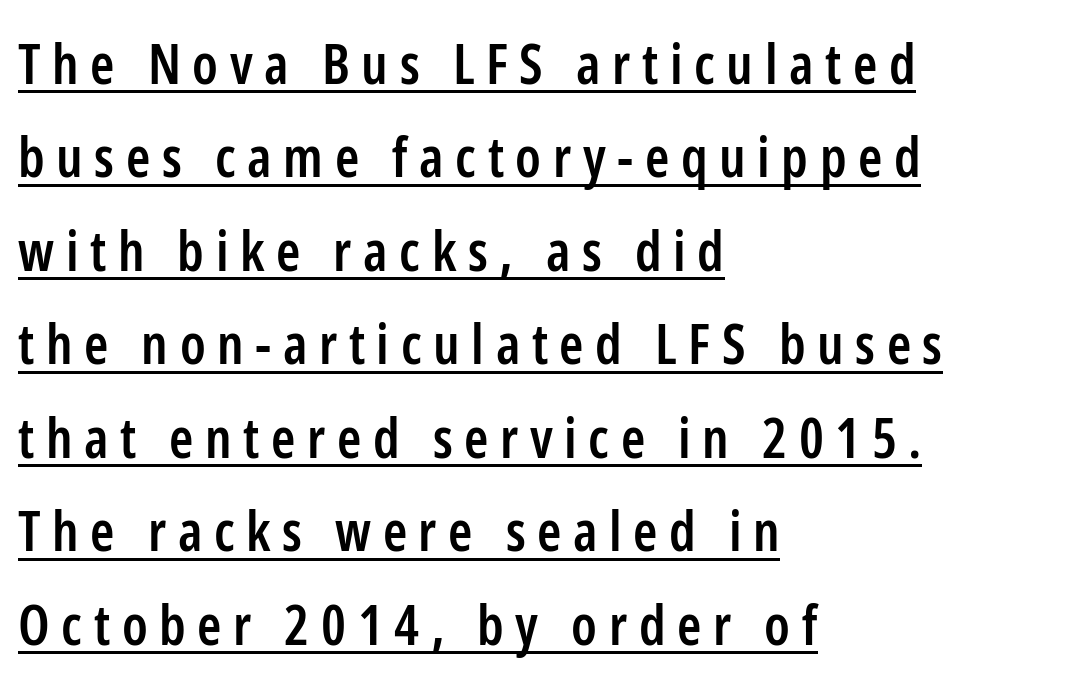
{"serif": "no", "italic": "no", "bold": "semi", "weight": "semibold", "width": "condensed", "stroke_contrast": "low", "x_height": "medium", "monospaced": "no", "underline": "yes", "align": "left", "line_spacing": "normal", "line_spacing_ratio": 1.7, "letter_spacing": "wide", "letter_spacing_em": 0.21, "glyph_px": 55}
